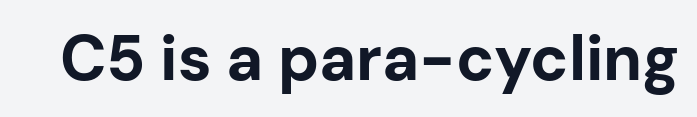
The image shows 63 px bold sans-serif type, upright; set normal letter spacing, not underlined; low stroke contrast and a medium x-height.
